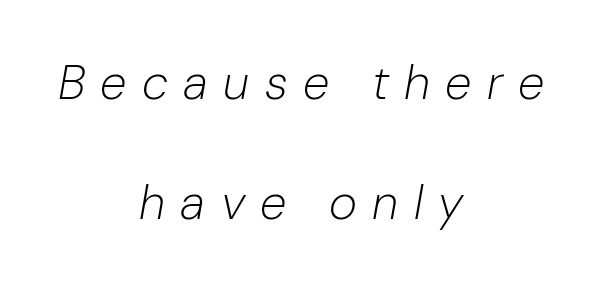
The image shows 48 px light type, italic (leaning right); set centered, loose line spacing (2.49x), unusually wide letter spacing (+0.32 em), not underlined; low stroke contrast and a medium x-height.
